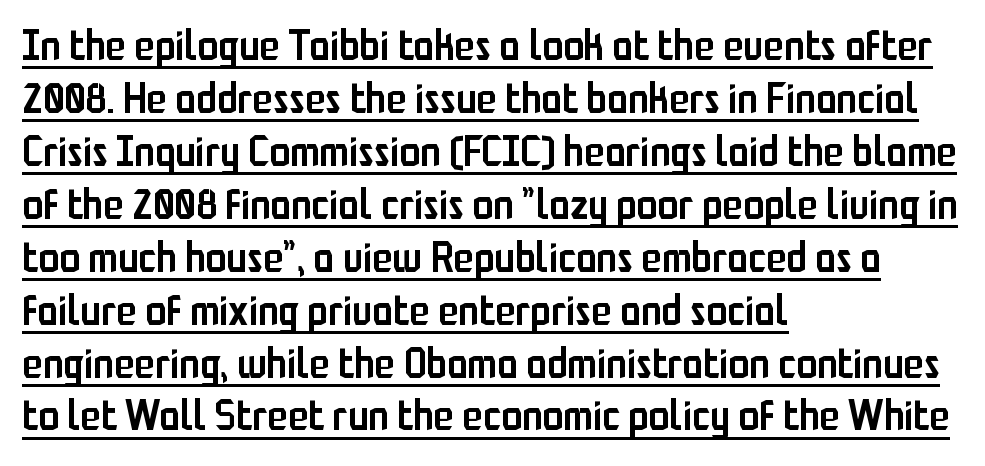
The image shows 42 px semibold, condensed sans-serif type, upright; set left-aligned, normal line spacing (1.26x), normal letter spacing, underlined; low stroke contrast and a medium x-height.
